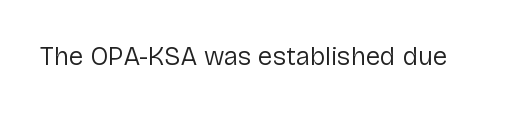
The image shows 26 px text type, upright; set normal letter spacing, not underlined.
